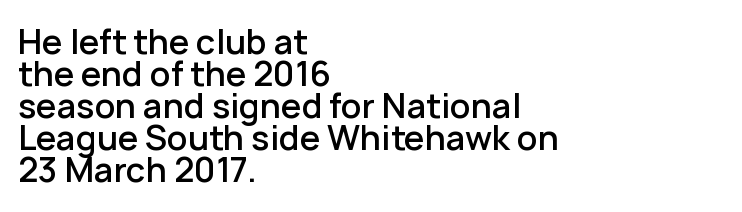
{"serif": "no", "italic": "no", "bold": "semi", "weight": "semibold", "width": "normal", "stroke_contrast": "low", "x_height": "medium", "monospaced": "no", "underline": "no", "align": "left", "line_spacing": "tight", "line_spacing_ratio": 0.97, "letter_spacing": "normal", "letter_spacing_em": 0.0, "glyph_px": 33}
